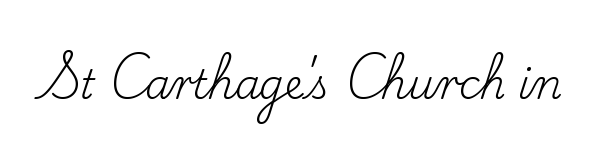
{"serif": "yes", "bold": "no", "weight": "regular", "width": "normal", "stroke_contrast": "low", "x_height": "small", "monospaced": "no", "underline": "no", "letter_spacing": "normal", "letter_spacing_em": 0.0, "glyph_px": 40}
